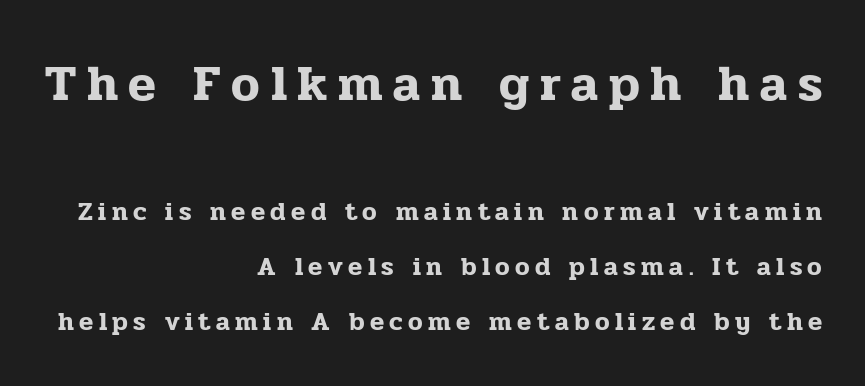
{"serif": "yes", "italic": "no", "width": "normal", "stroke_contrast": "low", "x_height": "medium", "monospaced": "no", "underline": "no", "align": "right", "line_spacing": "loose", "line_spacing_ratio": 2.11, "letter_spacing": "wide", "letter_spacing_em": 0.21, "larger_block": "first", "size_ratio": 1.96, "glyph_px": 51}
